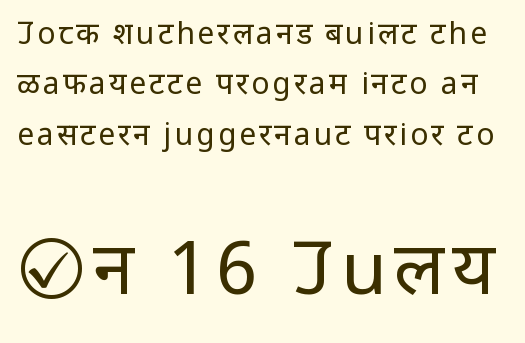
{"serif": "no", "italic": "no", "bold": "no", "weight": "regular", "width": "normal", "stroke_contrast": "low", "x_height": "medium", "monospaced": "no", "underline": "no", "line_spacing": "normal", "line_spacing_ratio": 1.68, "larger_block": "second", "size_ratio": 2.47, "glyph_px": 74}
